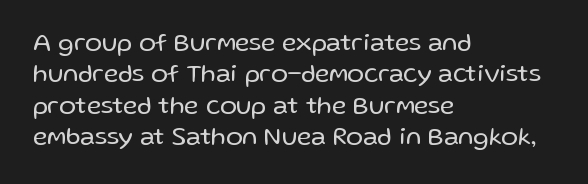
{"italic": "no", "bold": "no", "underline": "no", "align": "left", "line_spacing": "normal", "line_spacing_ratio": 1.26, "letter_spacing": "normal", "letter_spacing_em": 0.0, "glyph_px": 25}
